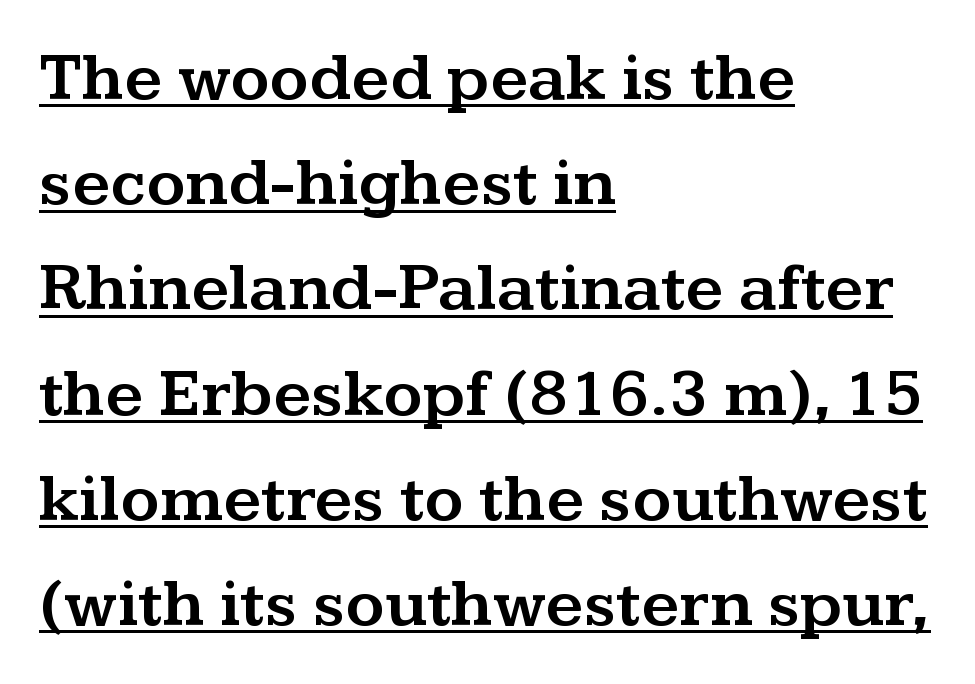
{"serif": "yes", "italic": "no", "width": "wide", "stroke_contrast": "medium", "x_height": "medium", "monospaced": "no", "underline": "yes", "align": "left", "line_spacing": "normal", "line_spacing_ratio": 1.57, "letter_spacing": "normal", "letter_spacing_em": 0.0, "glyph_px": 67}
